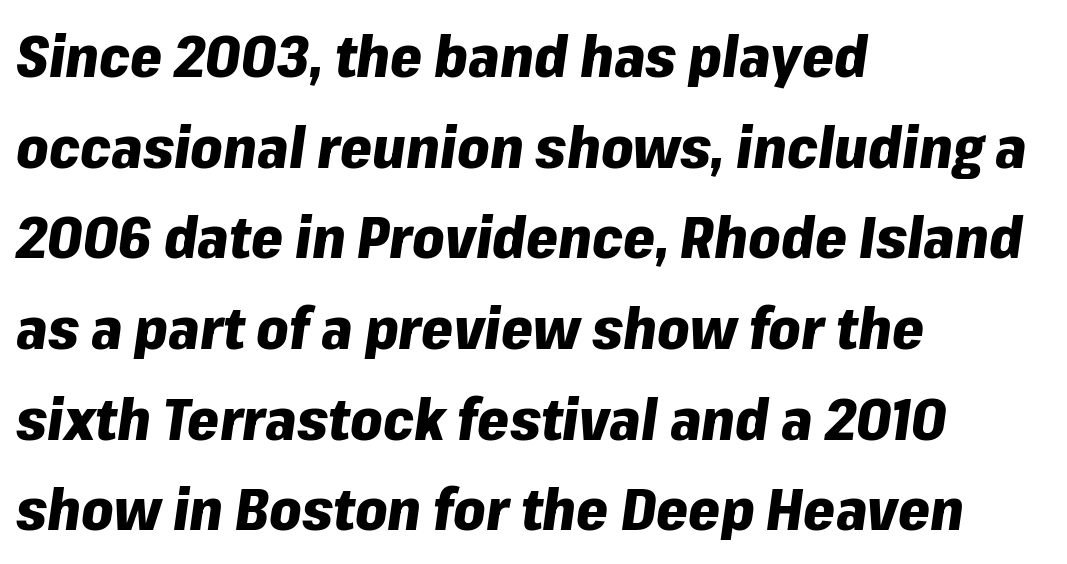
As a designer I'd log this as weight 700, bold. Is this a fixed-width face? No — the glyphs have proportional, varying widths. A bare baseline throughout the passage. Teacher's note: observe the even left margin — that is flush-left alignment.
